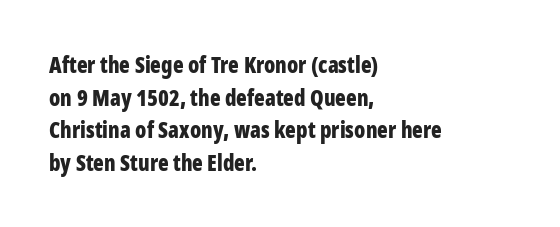
The letters stand straight up with perfectly vertical stems. Vertical spacing — default. Beneath every word, the page is bare. Typeset ragged right — the left edge is the straight one.
